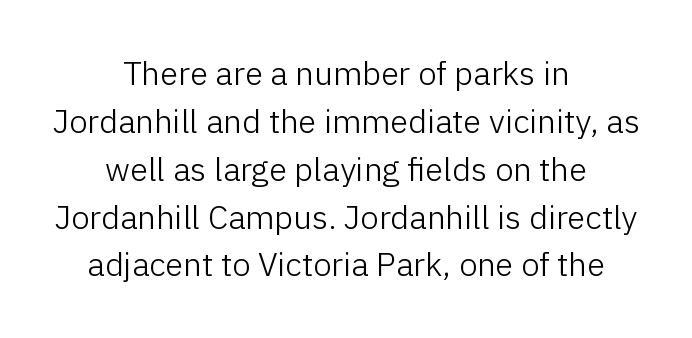
The compositor balanced each line on the midline. Compared with typical paragraphs, the rows here are spaced about the same. Words appear dense and cohesive because spacing is normal. A typesetter would call this proportional, since set widths differ per character. Posture: straight, roman, zero tilt.
